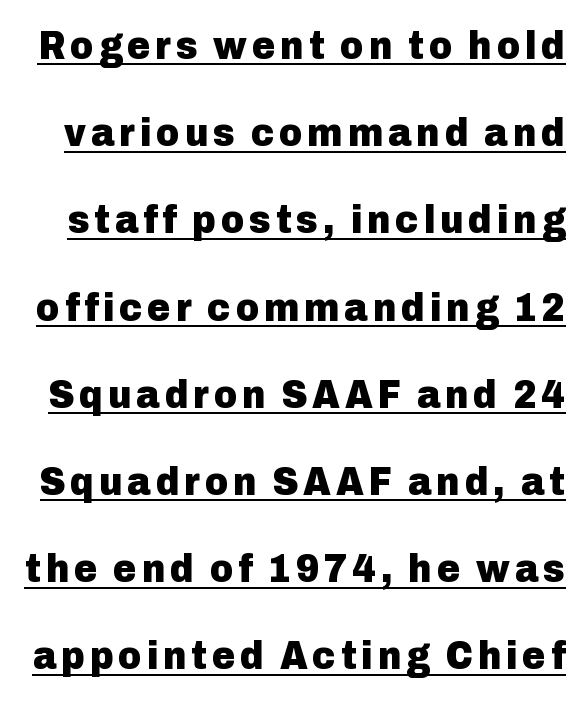
The image shows 40 px heavy sans-serif type, upright; set loose line spacing (2.18x), underlined; low stroke contrast and a medium x-height.
